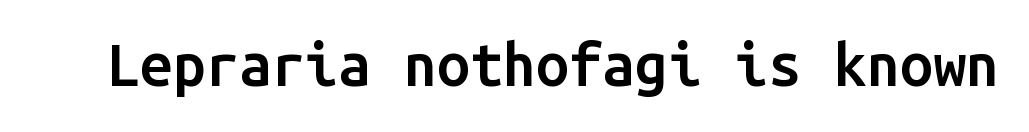
{"serif": "no", "italic": "no", "bold": "semi", "weight": "semibold", "width": "normal", "stroke_contrast": "low", "x_height": "medium", "monospaced": "yes", "underline": "no", "letter_spacing": "normal", "letter_spacing_em": 0.0, "glyph_px": 59}
